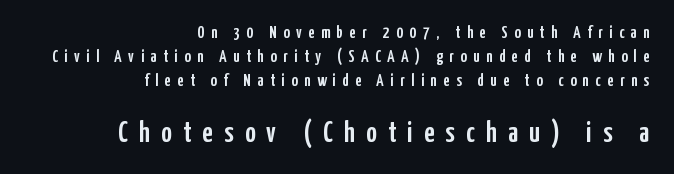
Are there feet on the stems? There aren't — it's a sans. This sample keeps an unexceptional amount of space between lines. The strip under each line holds only bare page. Which margin do the lines hug? The right one — the left edge is uneven. Is this a fixed-width face? No — the glyphs have proportional, varying widths.
